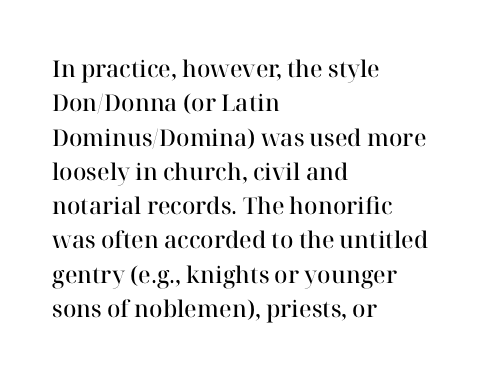
The image shows 23 px text type, upright; set left-aligned, normal line spacing (1.49x), normal letter spacing, not underlined.
